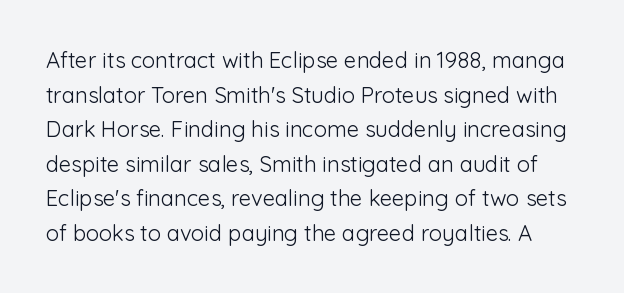
{"italic": "no", "bold": "no", "underline": "no", "line_spacing": "normal", "line_spacing_ratio": 1.57, "letter_spacing": "normal", "letter_spacing_em": 0.0, "glyph_px": 22}
